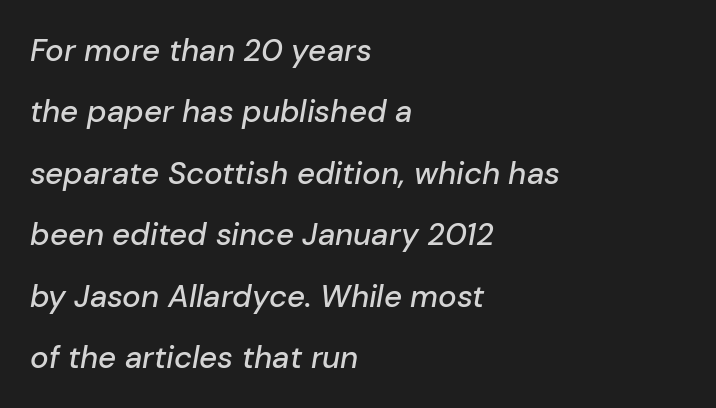
The image shows 31 px text type, italic (leaning right); set left-aligned, loose line spacing (1.98x), normal letter spacing, not underlined; low stroke contrast and a medium x-height.
